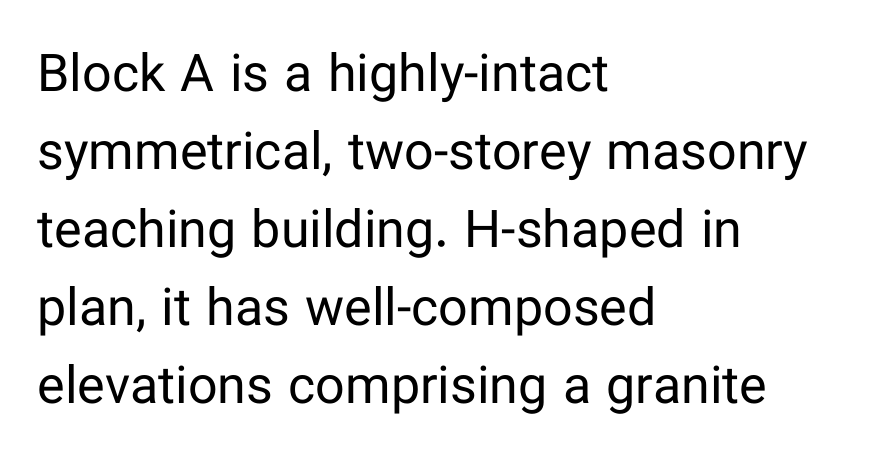
The image shows 52 px regular-weight sans-serif type, upright; set left-aligned, normal line spacing (1.5x), normal letter spacing, not underlined; low stroke contrast and a medium x-height.
